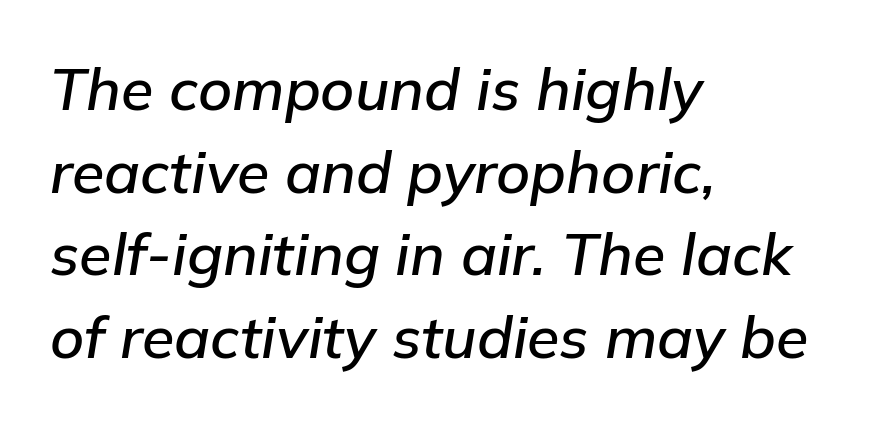
The image shows 59 px text type, italic (leaning right); set left-aligned, normal line spacing (1.4x), normal letter spacing, not underlined; low stroke contrast and a medium x-height.
